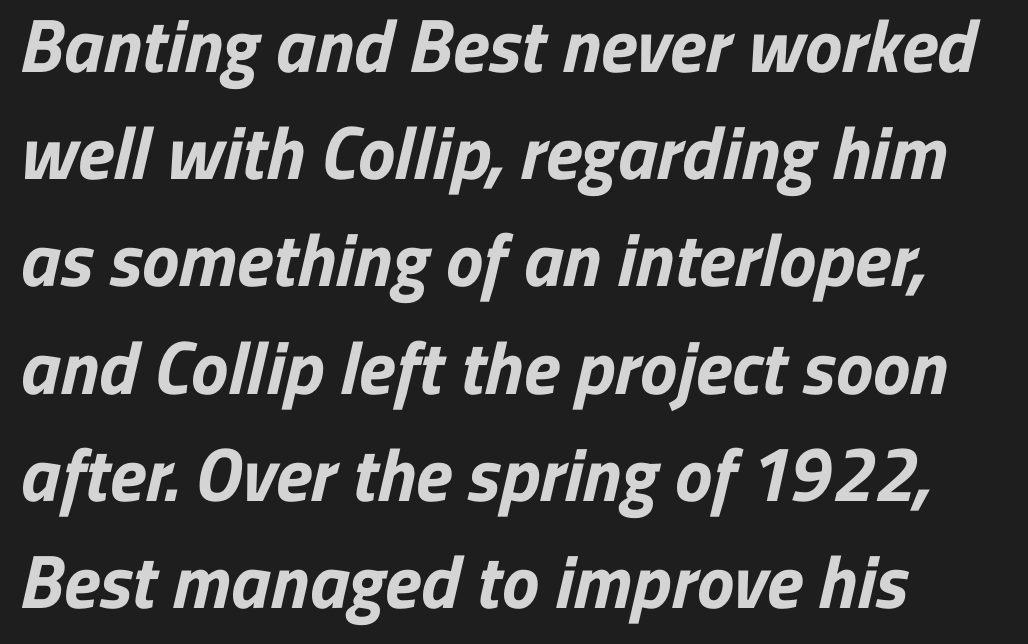
Q: Is the text bold? A: Yes.
Q: Is the typeface a serif or a sans-serif typeface? A: Sans-serif.
Q: Is the text underlined? A: No.
Q: How is the paragraph aligned? A: Left-aligned.
Q: Is the spacing between letters normal or unusually wide? A: Normal.
Q: Is the spacing between lines tight, normal or loose? A: Normal.
Q: Width (condensed, normal, or wide)? A: Normal.
Q: Stroke contrast? A: Low.
Q: x-height? A: Medium.
Q: Monospaced? A: No.
